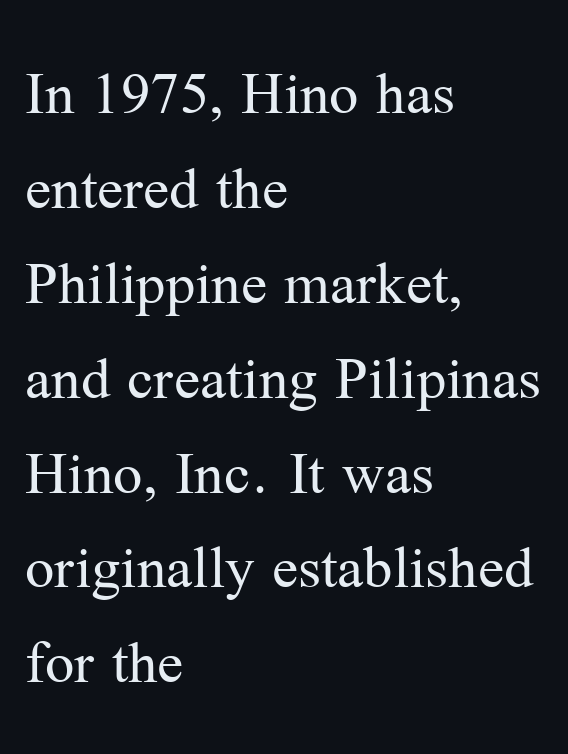
Q: Is the text bold? A: No.
Q: Is the text italic (slanted)? A: No, it is upright.
Q: Is the typeface a serif or a sans-serif typeface? A: Serif.
Q: Is the text underlined? A: No.
Q: How is the paragraph aligned? A: Left-aligned.
Q: Is the spacing between letters normal or unusually wide? A: Normal.
Q: Is the spacing between lines tight, normal or loose? A: Normal.
Q: Width (condensed, normal, or wide)? A: Normal.
Q: Stroke contrast? A: Medium.
Q: x-height? A: Medium.
Q: Monospaced? A: No.
